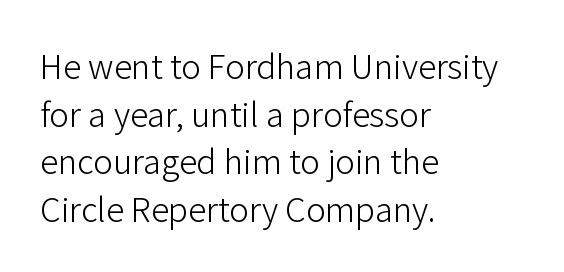
The designer went with a sans here, leaving each stem footless. A classic flush-left, rag-right setting is used for this passage. This rendering leaves character spacing at its baseline value. Here the designer chose a conventional face with non-uniform glyph widths. Every stem runs plumb, perpendicular to the baseline.
